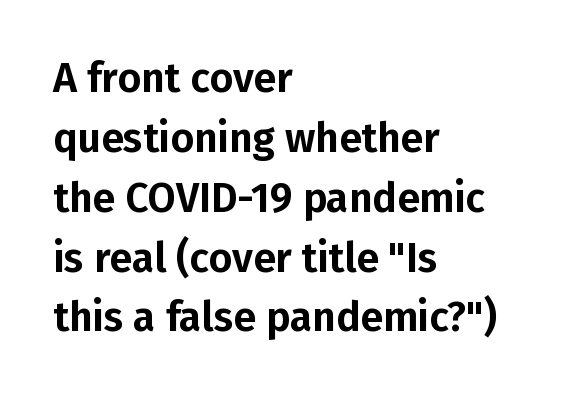
Q: Is the text italic (slanted)? A: No, it is upright.
Q: Is the typeface a serif or a sans-serif typeface? A: Sans-serif.
Q: Is the text underlined? A: No.
Q: How is the paragraph aligned? A: Left-aligned.
Q: Is the spacing between letters normal or unusually wide? A: Normal.
Q: Is the spacing between lines tight, normal or loose? A: Normal.
Q: Width (condensed, normal, or wide)? A: Normal.
Q: Stroke contrast? A: Low.
Q: x-height? A: Medium.
Q: Monospaced? A: No.
